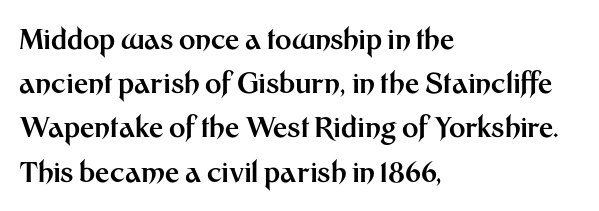
The image shows 28 px bold sans-serif type, upright; set left-aligned, normal line spacing (1.58x), normal letter spacing, not underlined; medium stroke contrast and a medium x-height.
